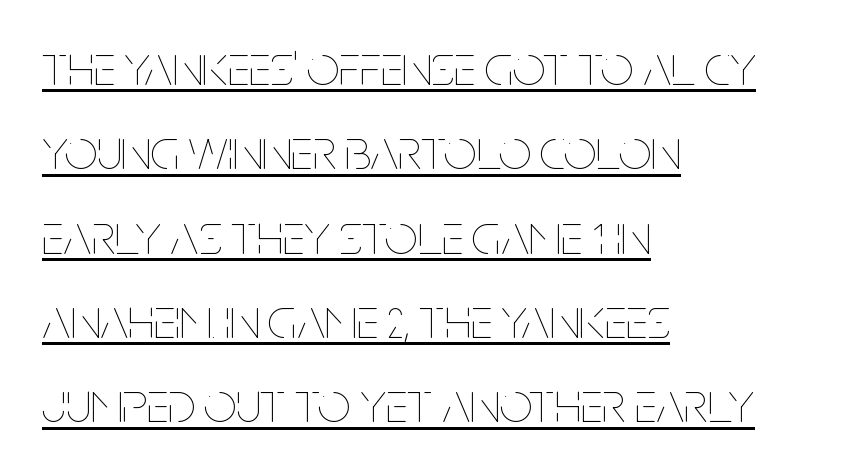
Q: Is the text bold? A: No.
Q: Is the text italic (slanted)? A: No, it is upright.
Q: Is the text underlined? A: Yes.
Q: How is the paragraph aligned? A: Left-aligned.
Q: Is the spacing between letters normal or unusually wide? A: Normal.
Q: Is the spacing between lines tight, normal or loose? A: Normal.
Q: Width (condensed, normal, or wide)? A: Condensed.
Q: Stroke contrast? A: Low.
Q: x-height? A: Large.
Q: Monospaced? A: No.
